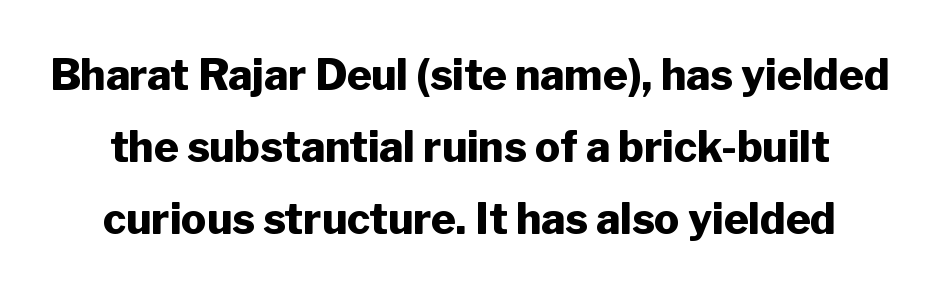
{"serif": "no", "italic": "no", "bold": "yes", "weight": "heavy", "width": "normal", "stroke_contrast": "low", "x_height": "medium", "monospaced": "no", "underline": "no", "line_spacing_ratio": 1.72, "letter_spacing": "normal", "letter_spacing_em": 0.0, "glyph_px": 42}
